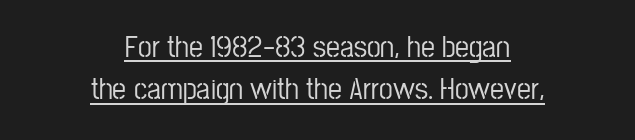
{"serif": "no", "italic": "no", "width": "condensed", "stroke_contrast": "low", "x_height": "medium", "monospaced": "no", "underline": "yes", "align": "center", "line_spacing": "normal", "line_spacing_ratio": 1.37, "letter_spacing": "normal", "letter_spacing_em": 0.0, "glyph_px": 31}
